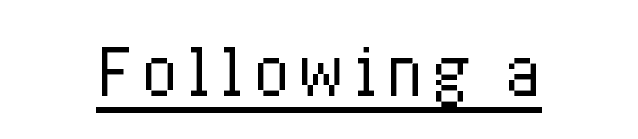
The image shows 62 px regular-weight, condensed type, upright; set underlined; low stroke contrast and a medium x-height.
